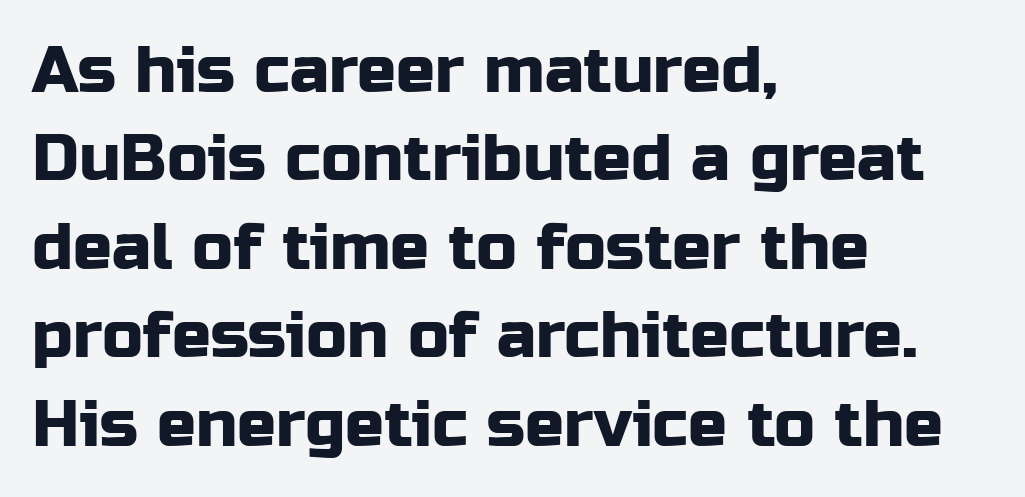
Inter-character spacing is left at the font's built-in metrics. The lines in this sample share a left origin and differ only in where they stop. A roman cut, with each character standing at attention. The rendering shows plain stroke endings on the letterforms — a sans-serif design. Type without underlining.
